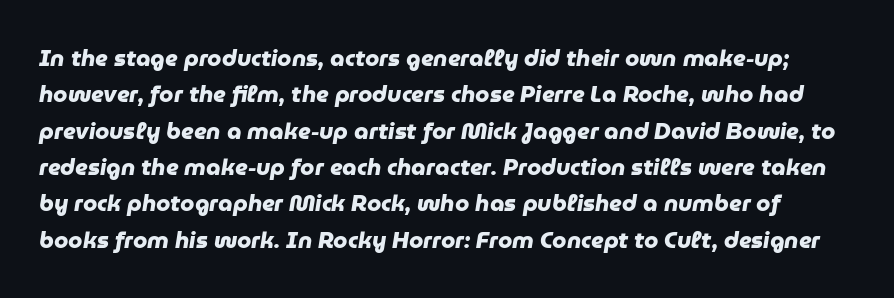
{"bold": "yes", "underline": "no", "line_spacing": "normal", "line_spacing_ratio": 1.58, "letter_spacing": "normal", "letter_spacing_em": 0.0, "glyph_px": 23}
